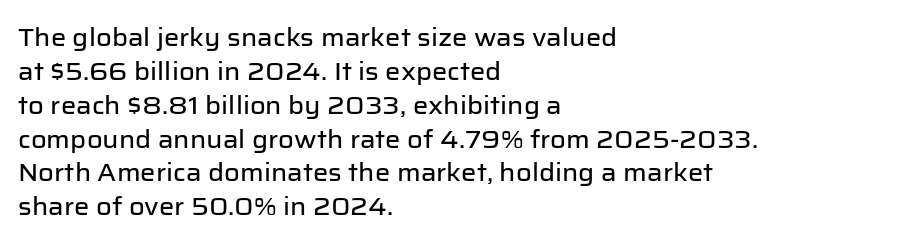
Here the glyphs are tracked normally, forming tight word shapes. A typesetter would call this leading conventional body-copy spacing. Descenders hang freely into open space. Typeset ragged right — the left edge is the straight one. Posture: upright roman.
